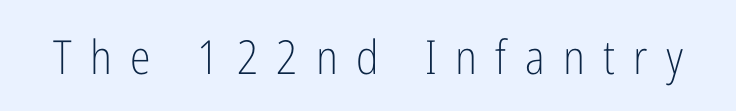
No word sits above an underline. The lettering stays uniformly vertical, giving the passage a roman look. The passage shown is not bold in any degree. Compared with typical body copy, the letter spacing here is much looser.
